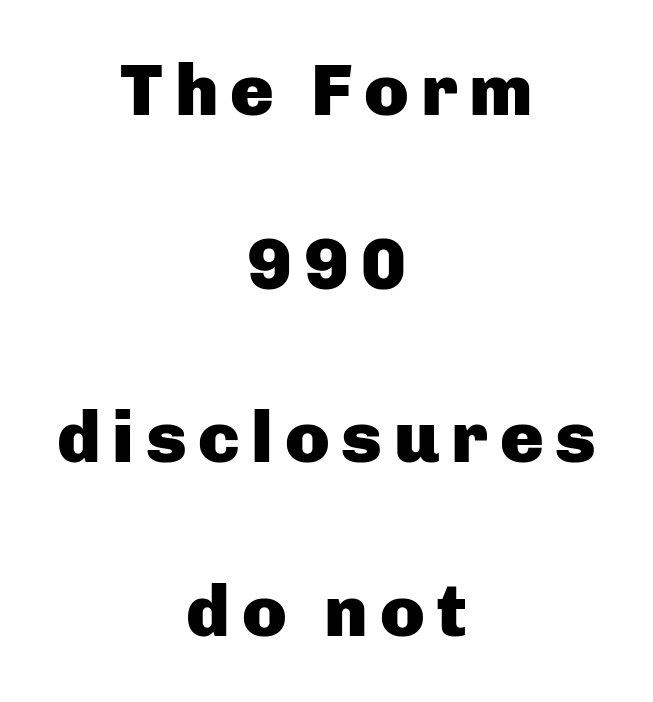
{"serif": "no", "italic": "no", "bold": "yes", "weight": "heavy", "width": "normal", "stroke_contrast": "low", "x_height": "medium", "monospaced": "no", "underline": "no", "align": "center", "line_spacing": "loose", "line_spacing_ratio": 2.38, "glyph_px": 73}
